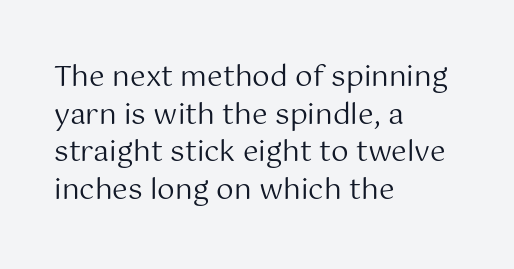
{"serif": "no", "italic": "no", "bold": "no", "weight": "regular", "width": "normal", "stroke_contrast": "medium", "x_height": "medium", "monospaced": "no", "underline": "no", "align": "left", "line_spacing": "normal", "line_spacing_ratio": 1.34, "letter_spacing": "normal", "letter_spacing_em": 0.0, "glyph_px": 28}
